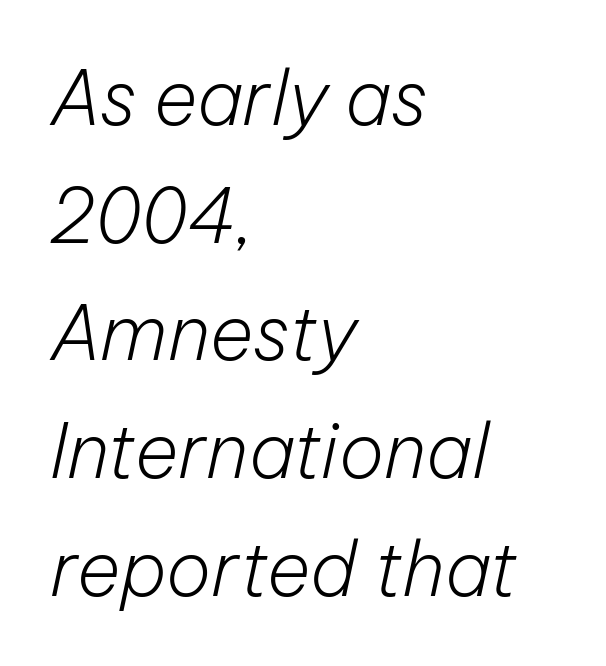
{"italic": "yes", "lean": "right", "slant_degrees": 12, "bold": "no", "weight": "light", "width": "normal", "stroke_contrast": "low", "x_height": "medium", "monospaced": "no", "underline": "no", "align": "left", "line_spacing": "normal", "line_spacing_ratio": 1.57, "letter_spacing": "normal", "letter_spacing_em": 0.0, "glyph_px": 75}
